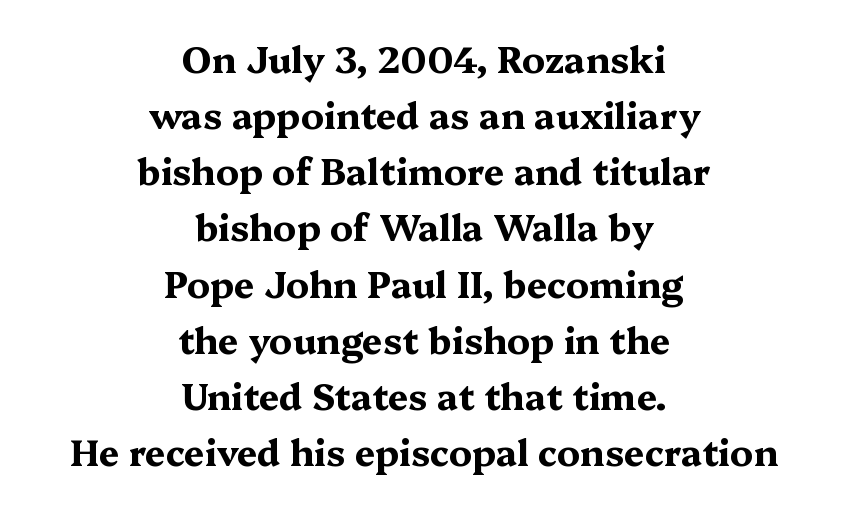
{"serif": "yes", "italic": "no", "bold": "yes", "weight": "bold", "width": "wide", "stroke_contrast": "medium", "x_height": "medium", "monospaced": "no", "underline": "no", "align": "center", "line_spacing": "normal", "line_spacing_ratio": 1.56, "letter_spacing": "normal", "letter_spacing_em": 0.0, "glyph_px": 36}
